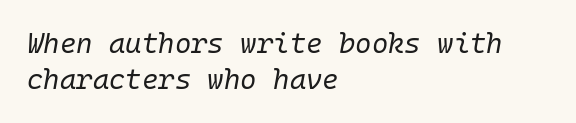
The image shows 28 px regular-weight type, italic (leaning right), monospaced; set left-aligned, normal line spacing (1.28x), normal letter spacing, not underlined; low stroke contrast and a medium x-height.
